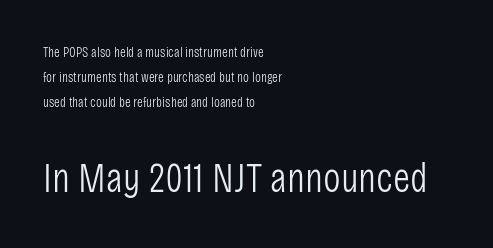
The face used here is proportionally spaced, like ordinary book or web type. Spacing between characters is what you'd get straight out of the box. Caption: multi-line text, flush left, ragged right. Check where the strokes stop: nothing finishes them off — pure sans. The words here are not underlined.
